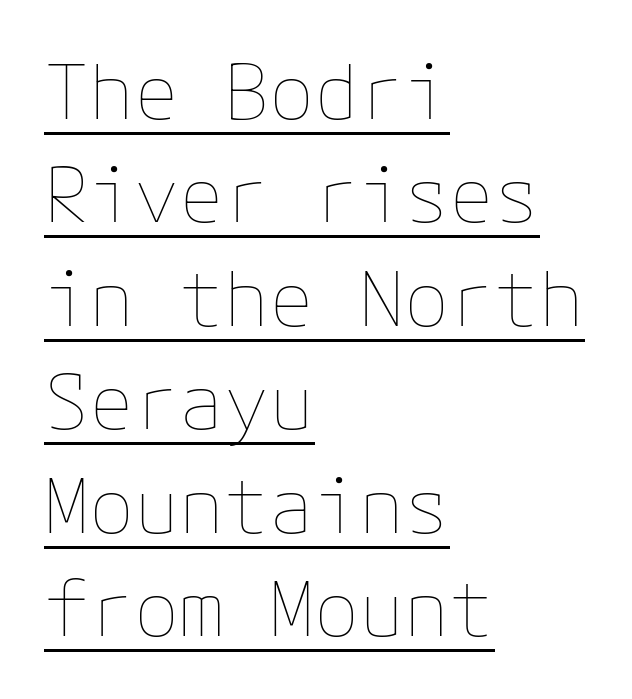
{"italic": "no", "bold": "no", "weight": "thin", "width": "normal", "stroke_contrast": "low", "x_height": "medium", "underline": "yes", "align": "left", "line_spacing": "normal", "line_spacing_ratio": 1.38, "letter_spacing": "normal", "letter_spacing_em": 0.0, "glyph_px": 75}
